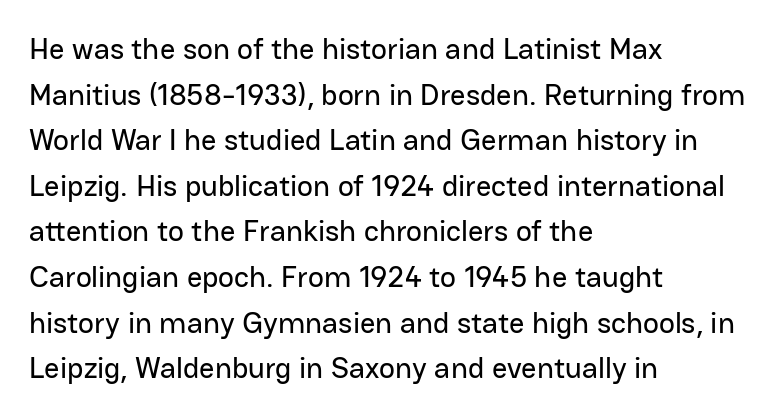
Q: Is the text italic (slanted)? A: No, it is upright.
Q: Is the typeface a serif or a sans-serif typeface? A: Sans-serif.
Q: Is the text underlined? A: No.
Q: How is the paragraph aligned? A: Left-aligned.
Q: Is the spacing between letters normal or unusually wide? A: Normal.
Q: Is the spacing between lines tight, normal or loose? A: Normal.
Q: Width (condensed, normal, or wide)? A: Normal.
Q: Stroke contrast? A: Low.
Q: x-height? A: Medium.
Q: Monospaced? A: No.
